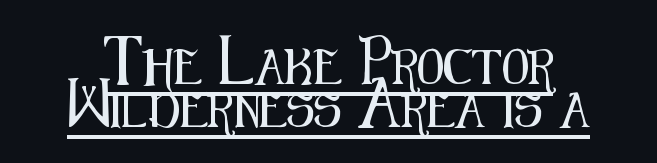
Letter spacing: default. This sample has the flowing, uneven cadence of proportional lettering. The paragraph has two soft edges and a firm central axis.
